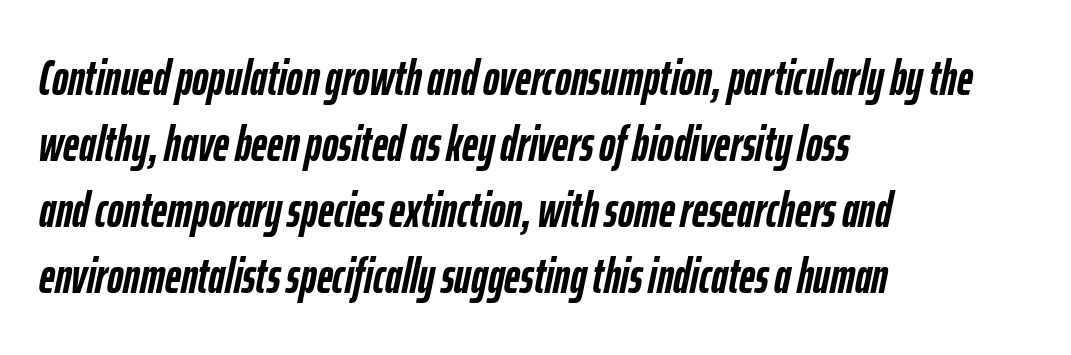
The image shows 49 px semibold, condensed type, italic (leaning right); set left-aligned, normal line spacing (1.35x), normal letter spacing, not underlined; low stroke contrast and a medium x-height.
